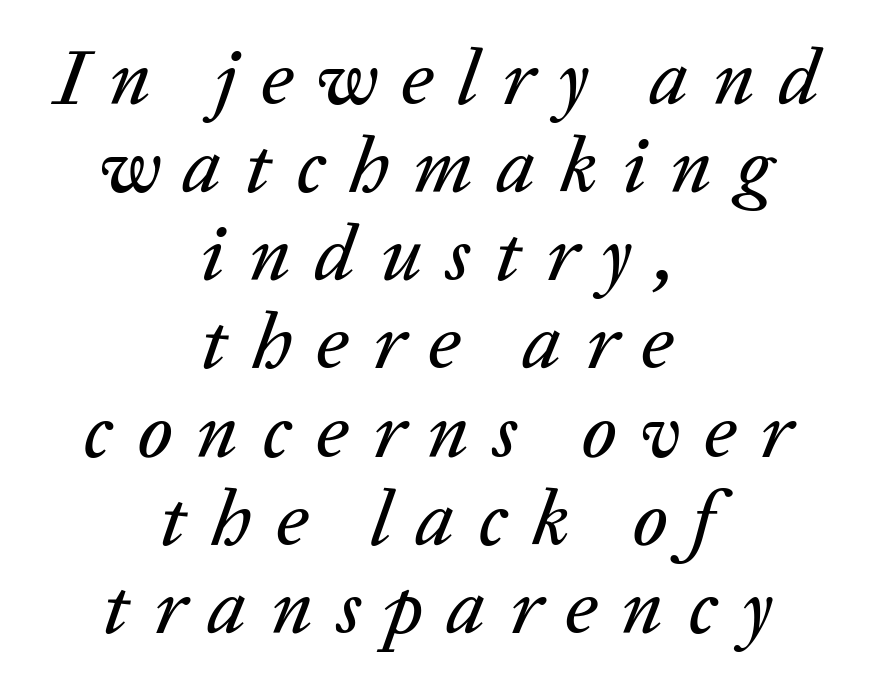
Horizontal alignment here is central, giving a formal, balanced look. A clean baseline with only descenders dipping below it. Short note: letters widely spaced. Rows of type sit shoulder to shoulder in the vertical direction. Looks like regular typesetting: each glyph gets only the width it needs. The whole block is typeset with a tilt.
